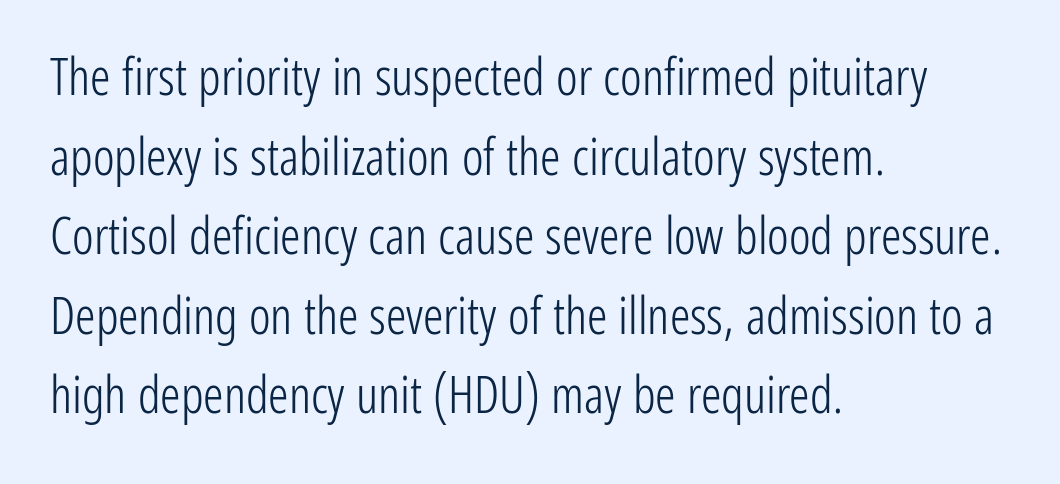
{"serif": "no", "italic": "no", "bold": "no", "weight": "light", "width": "condensed", "stroke_contrast": "low", "x_height": "medium", "monospaced": "no", "underline": "no", "align": "left", "line_spacing": "normal", "line_spacing_ratio": 1.56, "letter_spacing": "normal", "letter_spacing_em": 0.0, "glyph_px": 51}
